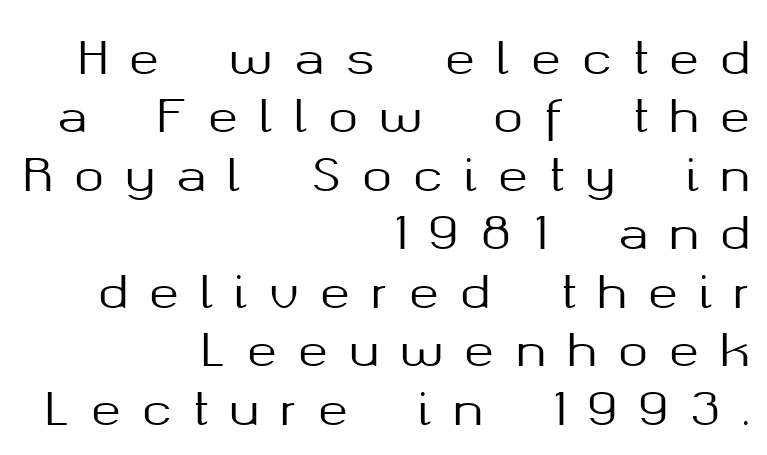
If you drew a line through each stem, it would be perfectly vertical. No word sits above an underline. I'd call this a sans setting — the letters go barefoot. Does extra space separate the letters? Yes, quite a lot of it. Character widths vary here, with narrow letters taking less room than wide ones.
